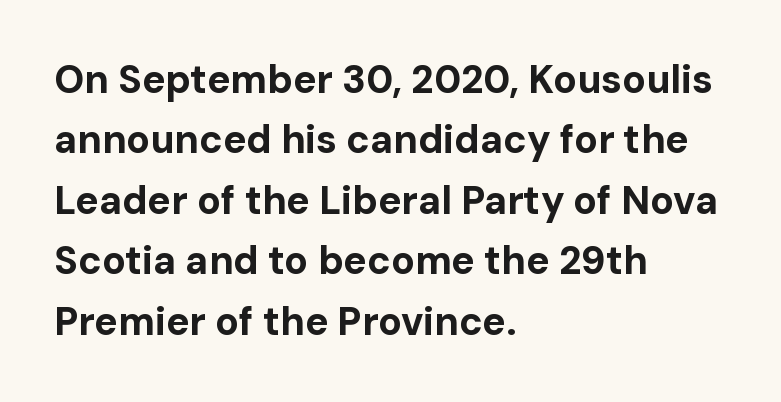
{"serif": "no", "italic": "no", "bold": "yes", "weight": "bold", "width": "normal", "stroke_contrast": "low", "x_height": "medium", "monospaced": "no", "underline": "no", "align": "left", "line_spacing": "normal", "line_spacing_ratio": 1.55, "letter_spacing": "normal", "letter_spacing_em": 0.0, "glyph_px": 39}
